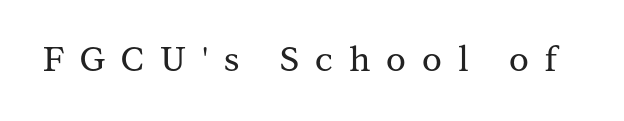
{"serif": "yes", "italic": "no", "width": "normal", "stroke_contrast": "medium", "x_height": "medium", "monospaced": "no", "underline": "no", "letter_spacing": "wide", "letter_spacing_em": 0.47, "glyph_px": 34}
